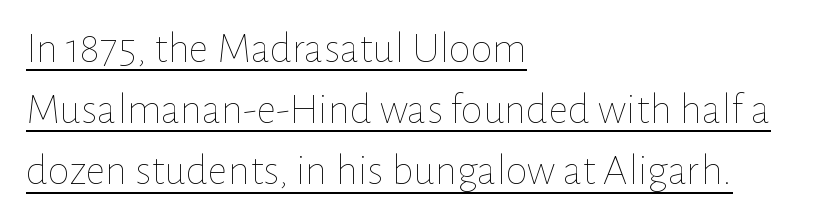
Q: Is the text bold? A: No.
Q: Is the text italic (slanted)? A: No, it is upright.
Q: Is the text underlined? A: Yes.
Q: How is the paragraph aligned? A: Left-aligned.
Q: Is the spacing between letters normal or unusually wide? A: Normal.
Q: Is the spacing between lines tight, normal or loose? A: Normal.
Q: Width (condensed, normal, or wide)? A: Normal.
Q: Stroke contrast? A: Low.
Q: x-height? A: Medium.
Q: Monospaced? A: No.
